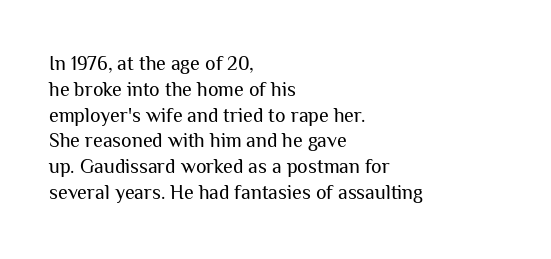
Interline gaps are of average width in this sample. Style check: upright. Tracking here is standard; glyphs follow each other at the usual distance. Stroke mass is kept to a normal reading level or below. Beneath every word, the page is bare. Leftover space on each line is placed entirely after the last word.
